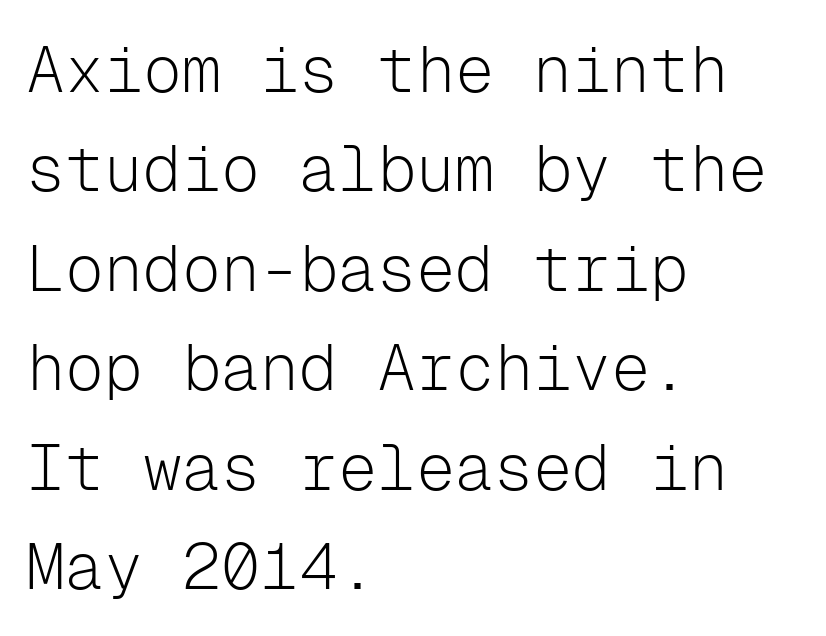
The strokes are not fattened; the text isn't bold. The letters carry no serifs — their stems end cleanly without finishing strokes. Unlike italic type, these characters show no tilt at all. Only glyphs here, with clear space below each row.
